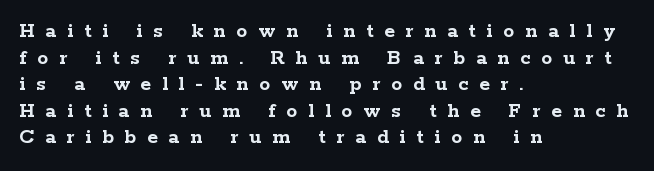
The image shows 22 px bold type, upright; set left-aligned, line spacing 1.21x, unusually wide letter spacing (+0.49 em), not underlined.
